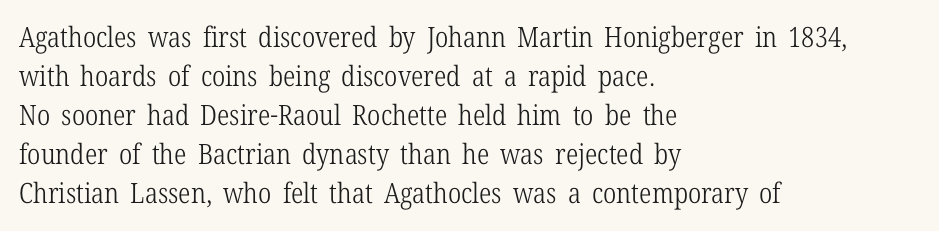
The image shows 28 px light, condensed serif type, upright; set left-aligned, normal line spacing (1.39x), normal letter spacing, not underlined; low stroke contrast and a medium x-height.
